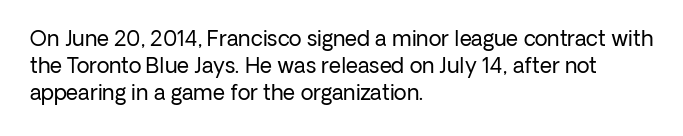
Q: Is the text bold? A: No.
Q: Is the text italic (slanted)? A: No, it is upright.
Q: Is the text underlined? A: No.
Q: How is the paragraph aligned? A: Left-aligned.
Q: Is the spacing between letters normal or unusually wide? A: Normal.
Q: Is the spacing between lines tight, normal or loose? A: Normal.
